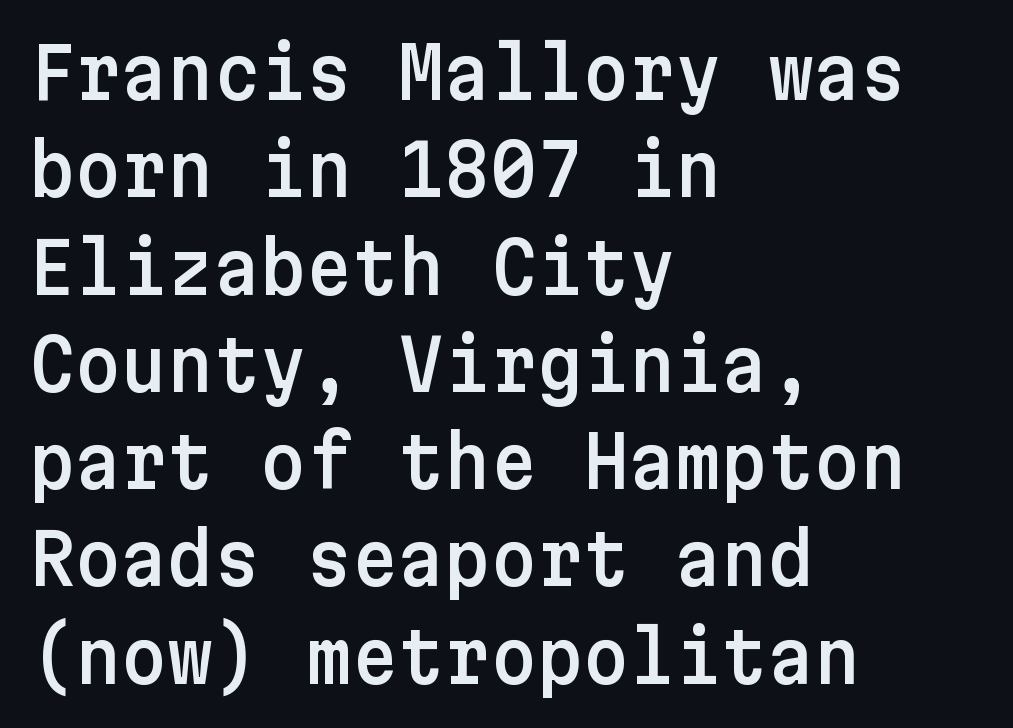
The image shows 71 px sans-serif type, upright; set left-aligned, normal line spacing (1.37x), normal letter spacing, not underlined; low stroke contrast and a medium x-height.
